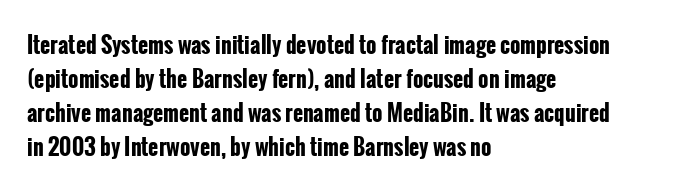
Underline: absent. Default kerning and tracking; the words read as compact shapes. Successive baselines arrive at the customary interval. You can tell it's not italic because the verticals are truly vertical. One-word summary of the alignment: left. These lines carry a lot of weight — the face is fully bold.
